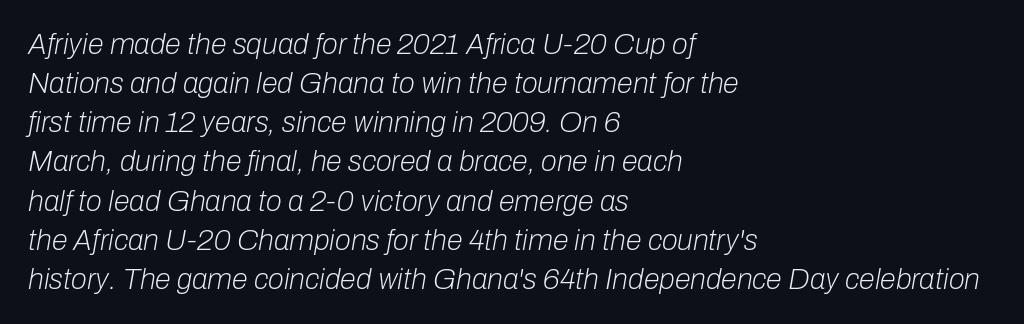
Alignment: flush left. Here the designer chose a conventional face with non-uniform glyph widths. There's an unmistakable incline to the writing here. The font sits on the lighter half of the weight spectrum, regular included. Each word holds together tightly as a unit, with standard inter-letter gaps.
